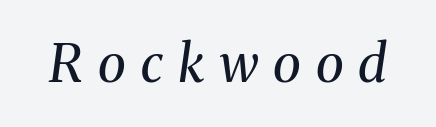
The image shows 52 px regular-weight serif type, italic (leaning right); set unusually wide letter spacing (+0.29 em), not underlined; medium stroke contrast and a medium x-height.
